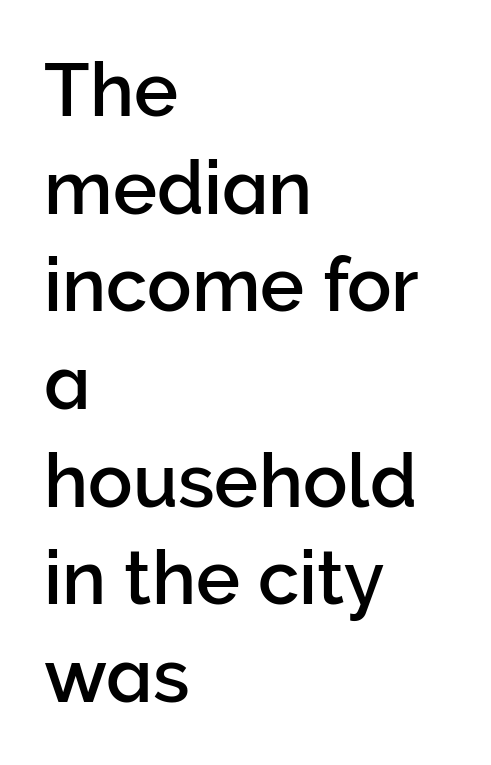
Q: Is the text italic (slanted)? A: No, it is upright.
Q: Is the typeface a serif or a sans-serif typeface? A: Sans-serif.
Q: Is the text underlined? A: No.
Q: How is the paragraph aligned? A: Left-aligned.
Q: Is the spacing between letters normal or unusually wide? A: Normal.
Q: Is the spacing between lines tight, normal or loose? A: Normal.
Q: Width (condensed, normal, or wide)? A: Normal.
Q: Stroke contrast? A: Low.
Q: x-height? A: Medium.
Q: Monospaced? A: No.
